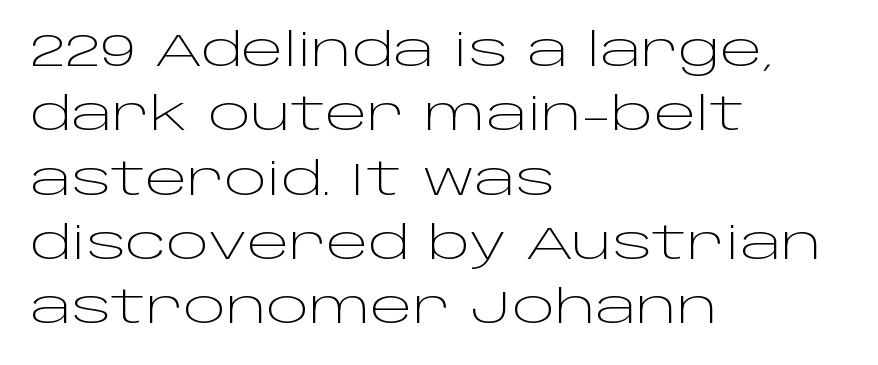
Nothing sits at the stroke ends, so this counts as sans-serif. The rendering anchors every line to the left-hand side. A quiet, ordinary-to-light weight characterises the typeface. Glyph-to-glyph distance matches everyday printed text.
